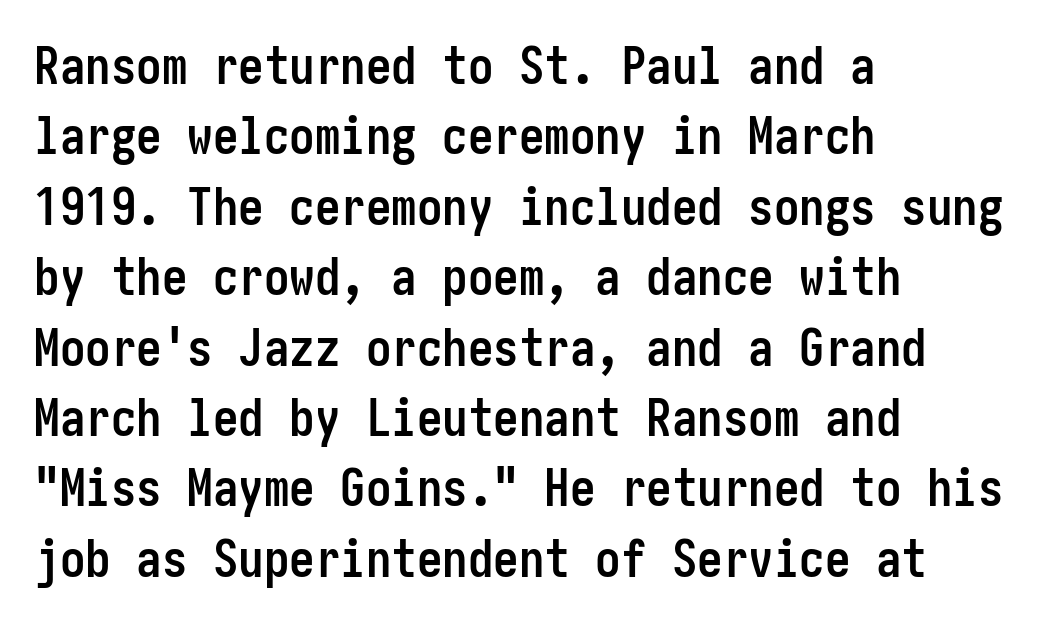
The image shows 51 px semibold, condensed sans-serif type, upright; set left-aligned, normal line spacing (1.38x), normal letter spacing, not underlined; low stroke contrast and a medium x-height.
